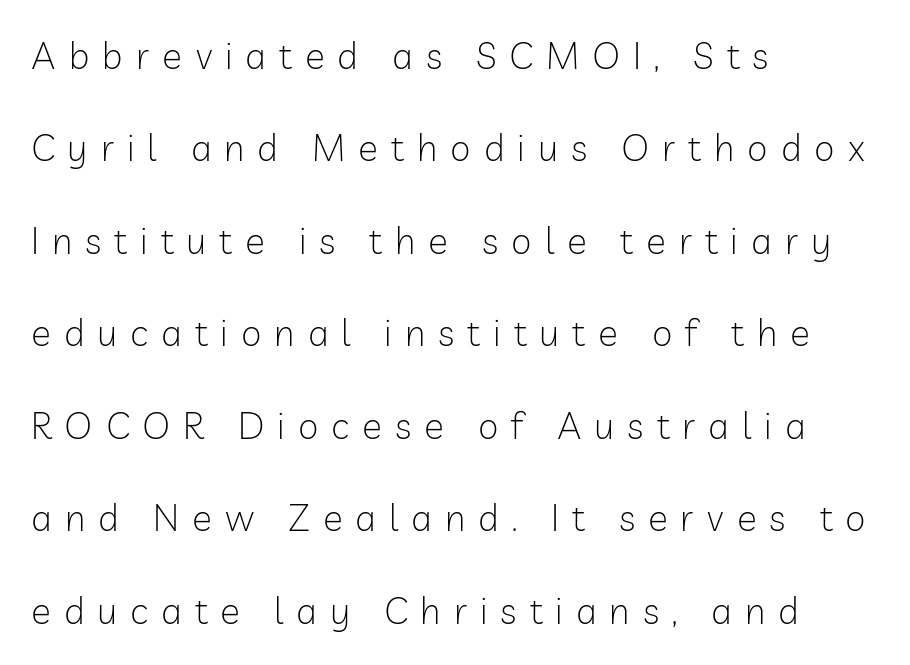
{"serif": "no", "italic": "no", "bold": "no", "weight": "light", "width": "normal", "stroke_contrast": "low", "x_height": "medium", "monospaced": "no", "underline": "no", "align": "left", "line_spacing": "loose", "line_spacing_ratio": 2.5, "letter_spacing": "wide", "letter_spacing_em": 0.35, "glyph_px": 37}
